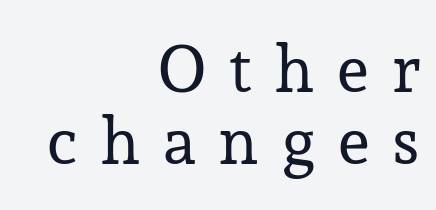
The rendering anchors every line to the right-hand side. Loose tracking; the words dissolve into strings of separated letters. Lines of text with bare space underneath. A typesetter would label this face a serif. You could not count columns in this text — the font is proportionally spaced.
